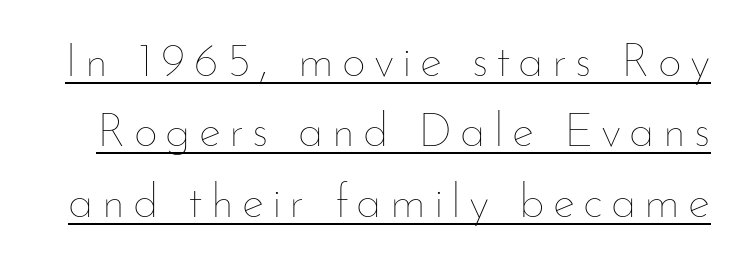
Q: Is the text bold? A: No.
Q: Is the text italic (slanted)? A: No, it is upright.
Q: Is the text underlined? A: Yes.
Q: Is the spacing between lines tight, normal or loose? A: Normal.
Q: Width (condensed, normal, or wide)? A: Normal.
Q: Stroke contrast? A: Low.
Q: x-height? A: Small.
Q: Monospaced? A: No.
